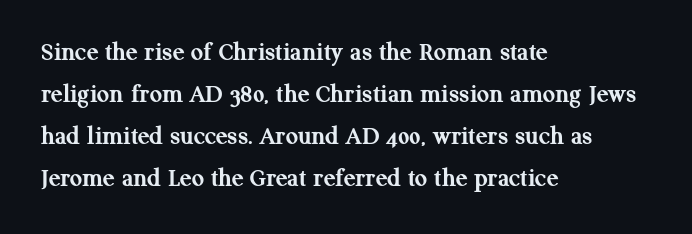
The image shows 27 px bold type, upright; set left-aligned, normal line spacing (1.55x), normal letter spacing, not underlined.
